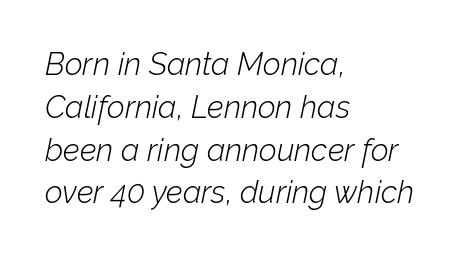
The image shows 31 px light type, italic (leaning right); set left-aligned, normal line spacing (1.38x), normal letter spacing, not underlined; low stroke contrast and a medium x-height.
